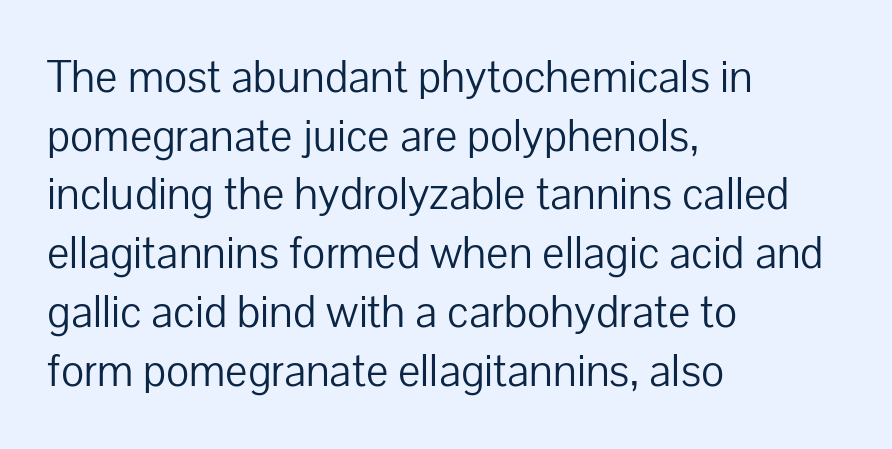
Q: Is the text bold? A: No.
Q: Is the text italic (slanted)? A: No, it is upright.
Q: Is the typeface a serif or a sans-serif typeface? A: Sans-serif.
Q: Is the text underlined? A: No.
Q: How is the paragraph aligned? A: Left-aligned.
Q: Is the spacing between letters normal or unusually wide? A: Normal.
Q: Is the spacing between lines tight, normal or loose? A: Normal.
Q: Width (condensed, normal, or wide)? A: Normal.
Q: Stroke contrast? A: Low.
Q: x-height? A: Medium.
Q: Monospaced? A: No.
